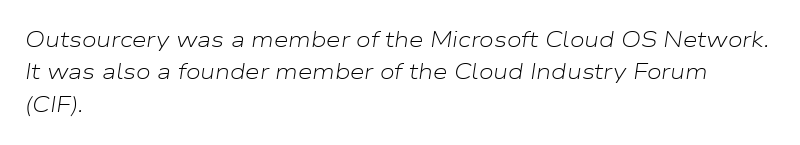
The image shows 21 px text type, italic (leaning right); set left-aligned, normal line spacing (1.54x), normal letter spacing, not underlined.
